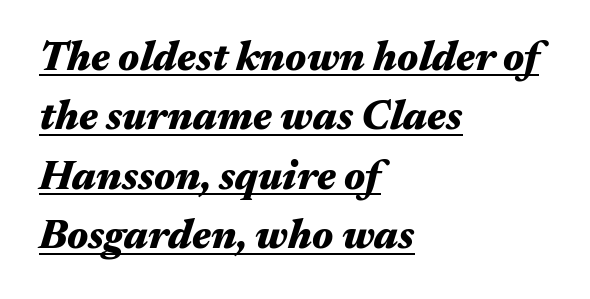
Q: Is the text bold? A: Yes.
Q: Is the text italic (slanted)? A: Yes, it leans right by about 17 degrees.
Q: Is the text underlined? A: Yes.
Q: How is the paragraph aligned? A: Left-aligned.
Q: Is the spacing between letters normal or unusually wide? A: Normal.
Q: Is the spacing between lines tight, normal or loose? A: Normal.
Q: Width (condensed, normal, or wide)? A: Wide.
Q: Stroke contrast? A: Medium.
Q: x-height? A: Medium.
Q: Monospaced? A: No.
